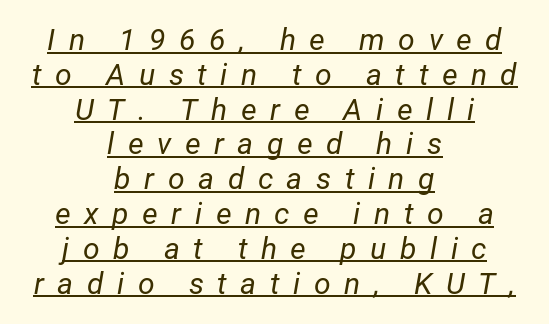
{"italic": "yes", "lean": "right", "slant_degrees": 12, "bold": "no", "weight": "regular", "width": "normal", "stroke_contrast": "low", "x_height": "medium", "monospaced": "no", "underline": "yes", "align": "center", "line_spacing_ratio": 1.16, "letter_spacing": "wide", "letter_spacing_em": 0.45, "glyph_px": 30}
